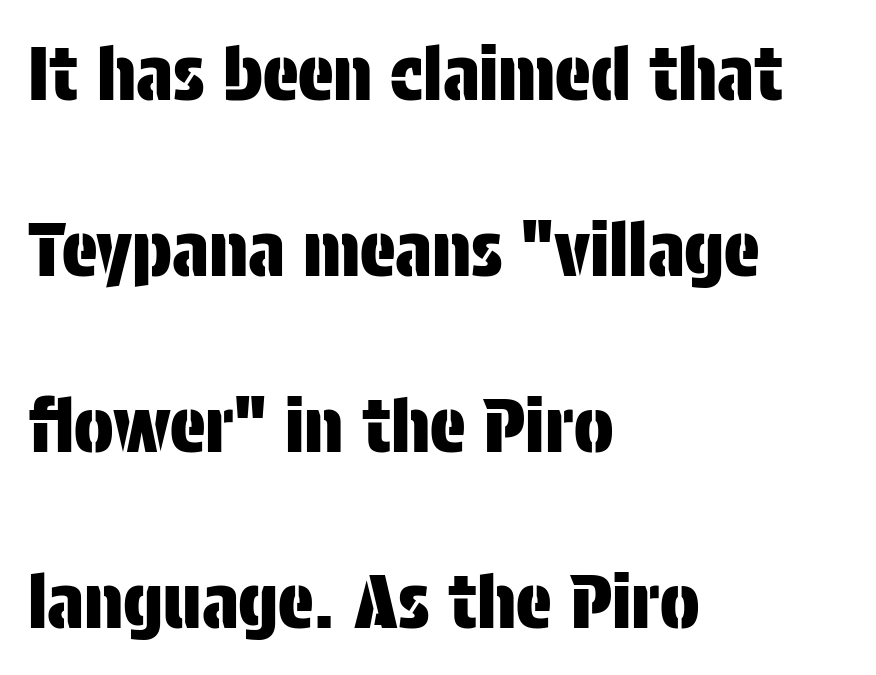
Q: Is the text italic (slanted)? A: No, it is upright.
Q: Is the typeface a serif or a sans-serif typeface? A: Sans-serif.
Q: Is the text underlined? A: No.
Q: How is the paragraph aligned? A: Left-aligned.
Q: Is the spacing between letters normal or unusually wide? A: Normal.
Q: Is the spacing between lines tight, normal or loose? A: Loose.
Q: Width (condensed, normal, or wide)? A: Condensed.
Q: Stroke contrast? A: Low.
Q: x-height? A: Large.
Q: Monospaced? A: No.
